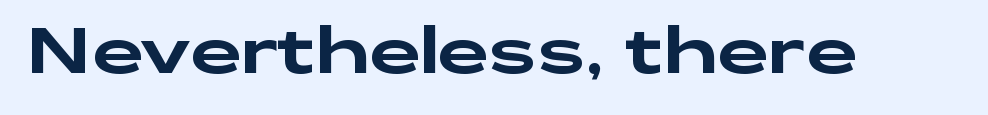
The image shows 64 px wide sans-serif type, upright; set normal letter spacing, not underlined; low stroke contrast and a medium x-height.
